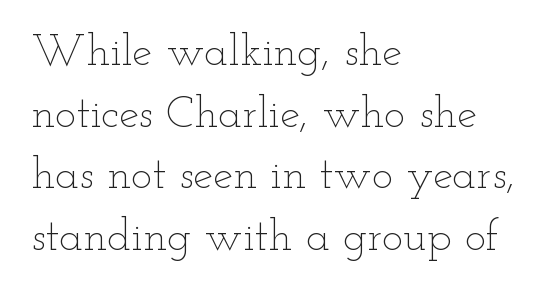
{"italic": "no", "bold": "no", "weight": "thin", "width": "wide", "stroke_contrast": "low", "x_height": "small", "monospaced": "no", "underline": "no", "align": "left", "line_spacing": "normal", "line_spacing_ratio": 1.37, "letter_spacing": "normal", "letter_spacing_em": 0.0, "glyph_px": 45}
